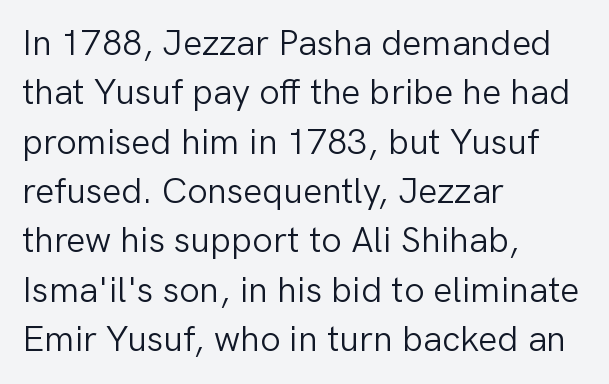
{"serif": "no", "italic": "no", "bold": "no", "weight": "light", "width": "normal", "stroke_contrast": "low", "x_height": "medium", "monospaced": "no", "underline": "no", "align": "left", "line_spacing": "normal", "line_spacing_ratio": 1.37, "letter_spacing": "normal", "letter_spacing_em": 0.0, "glyph_px": 36}
